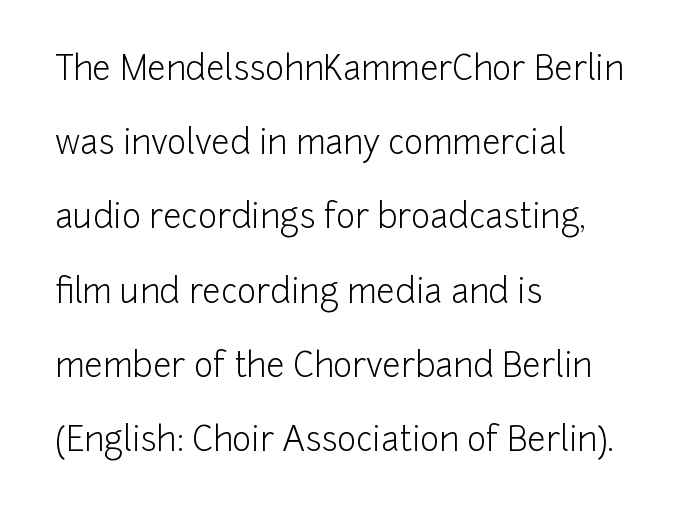
The image shows 33 px light sans-serif type, upright; set left-aligned, loose line spacing (2.25x), normal letter spacing, not underlined; low stroke contrast and a medium x-height.
